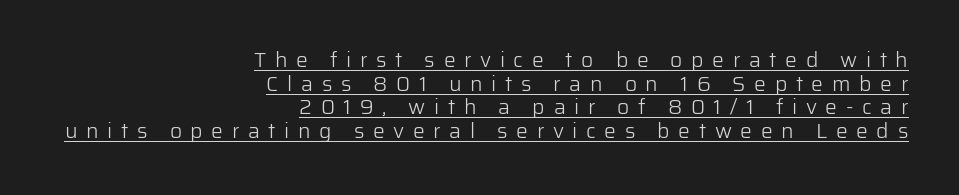
Q: Is the text bold? A: No.
Q: Is the text italic (slanted)? A: No, it is upright.
Q: Is the text underlined? A: Yes.
Q: How is the paragraph aligned? A: Right-aligned.
Q: Is the spacing between letters normal or unusually wide? A: Unusually wide.
Q: Is the spacing between lines tight, normal or loose? A: Tight.
